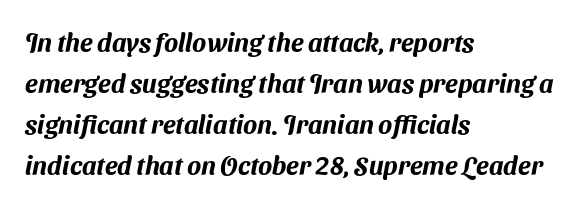
Q: Is the text underlined? A: No.
Q: How is the paragraph aligned? A: Left-aligned.
Q: Is the spacing between letters normal or unusually wide? A: Normal.
Q: Is the spacing between lines tight, normal or loose? A: Normal.
